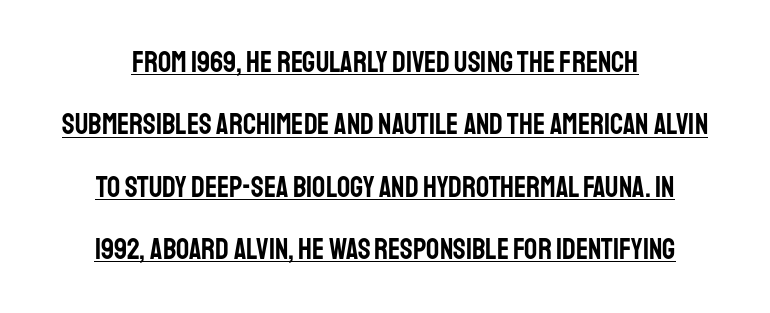
The image shows 29 px condensed sans-serif type, upright; set centered, loose line spacing (2.15x), normal letter spacing, underlined; low stroke contrast and a large x-height.
